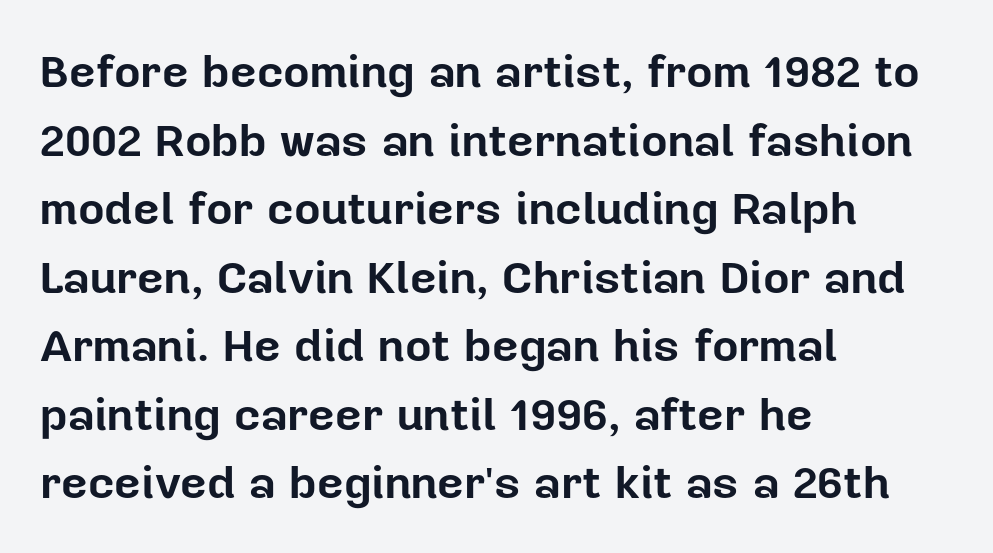
The image shows 46 px bold sans-serif type, upright; set left-aligned, normal line spacing (1.49x), normal letter spacing, not underlined; low stroke contrast and a medium x-height.
